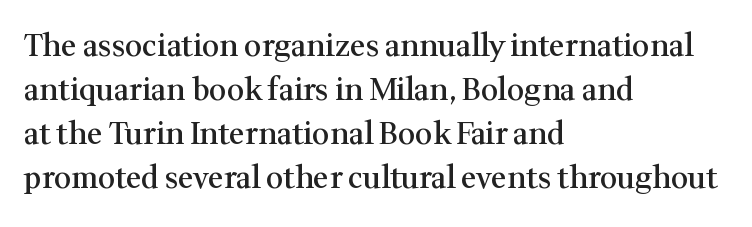
The typography opts for an upright posture over an oblique one. Words appear dense and cohesive because spacing is normal. The space directly below the letters is spotless. Is this a fixed-width face? No — the glyphs have proportional, varying widths. Serifs: yes, visible at the terminals of the letterforms.
